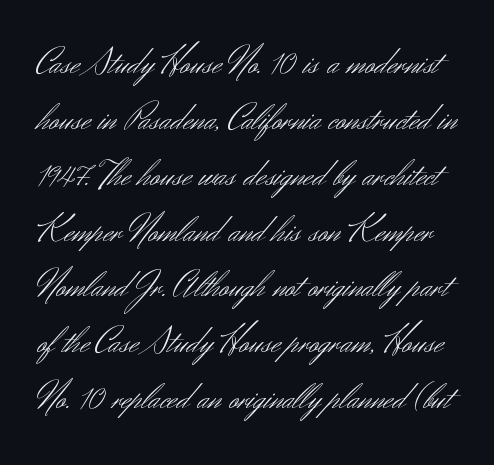
{"serif": "no", "bold": "no", "weight": "light", "width": "normal", "stroke_contrast": "medium", "x_height": "small", "monospaced": "no", "underline": "no", "line_spacing": "normal", "line_spacing_ratio": 1.47, "letter_spacing": "normal", "letter_spacing_em": 0.0, "glyph_px": 38}
